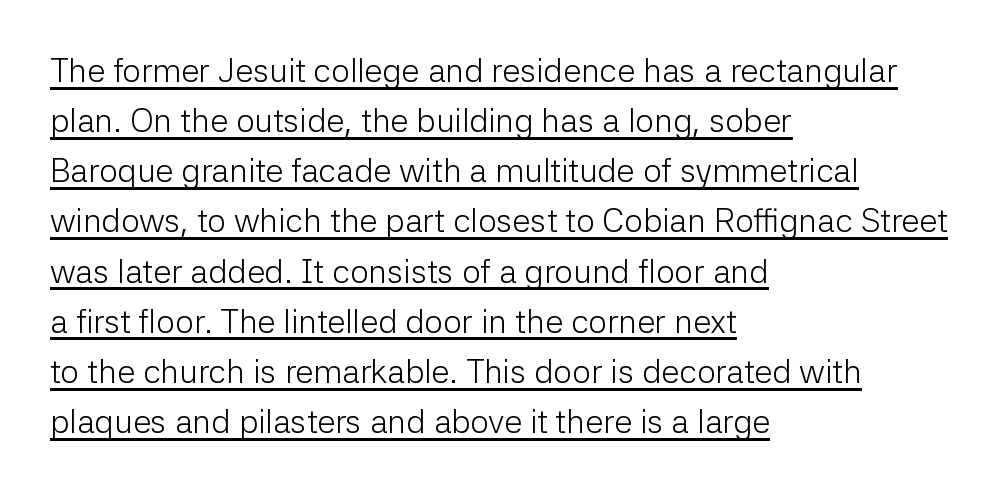
The image shows 33 px light sans-serif type, upright; set left-aligned, normal line spacing (1.52x), normal letter spacing, underlined; low stroke contrast and a medium x-height.
